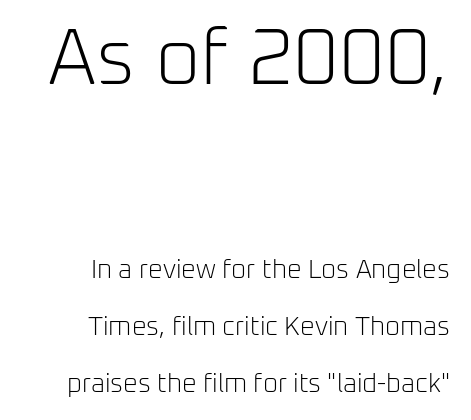
The image shows 79 px light sans-serif type, upright; set right-aligned, loose line spacing (2.19x), normal letter spacing, not underlined; the first (top) block is 3.04x larger; low stroke contrast and a medium x-height.
